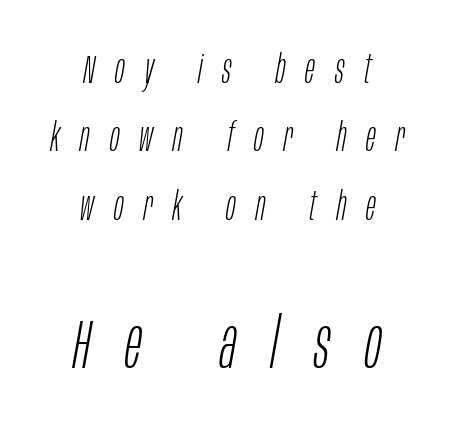
Q: Is the text bold? A: No.
Q: Is the text italic (slanted)? A: Yes, it leans right by about 10 degrees.
Q: Is the text underlined? A: No.
Q: How is the paragraph aligned? A: Centered.
Q: Is the spacing between letters normal or unusually wide? A: Unusually wide.
Q: Which block of text is set in a larger size, the first (top) or the second (bottom)? A: The second (bottom) one.
Q: Width (condensed, normal, or wide)? A: Condensed.
Q: Stroke contrast? A: Low.
Q: x-height? A: Large.
Q: Monospaced? A: No.
